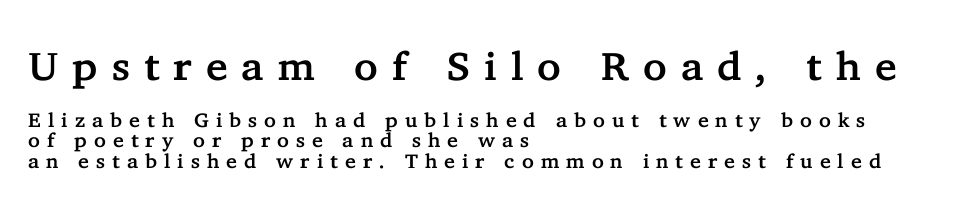
In terms of posture, this sample is upright. The rendering inserts visible extra space after every character. What kind of face is this? One with serifs. The rendering uses natural spacing where letterforms have individual widths.
